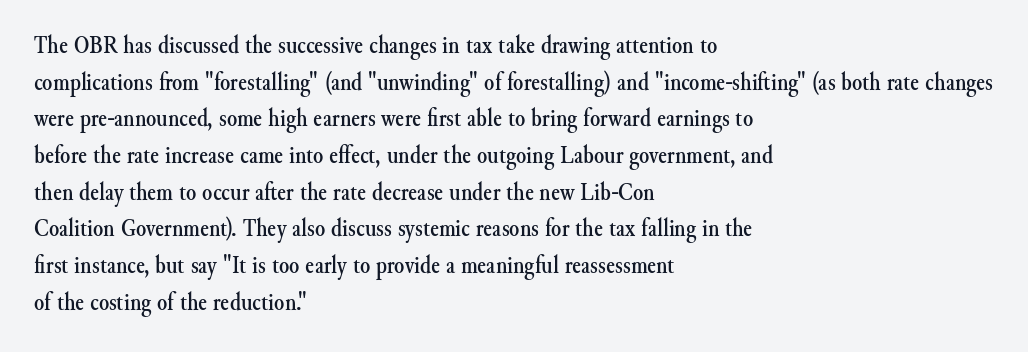
{"italic": "no", "underline": "no", "align": "left", "line_spacing": "normal", "line_spacing_ratio": 1.41, "letter_spacing": "normal", "letter_spacing_em": 0.0, "glyph_px": 26}
